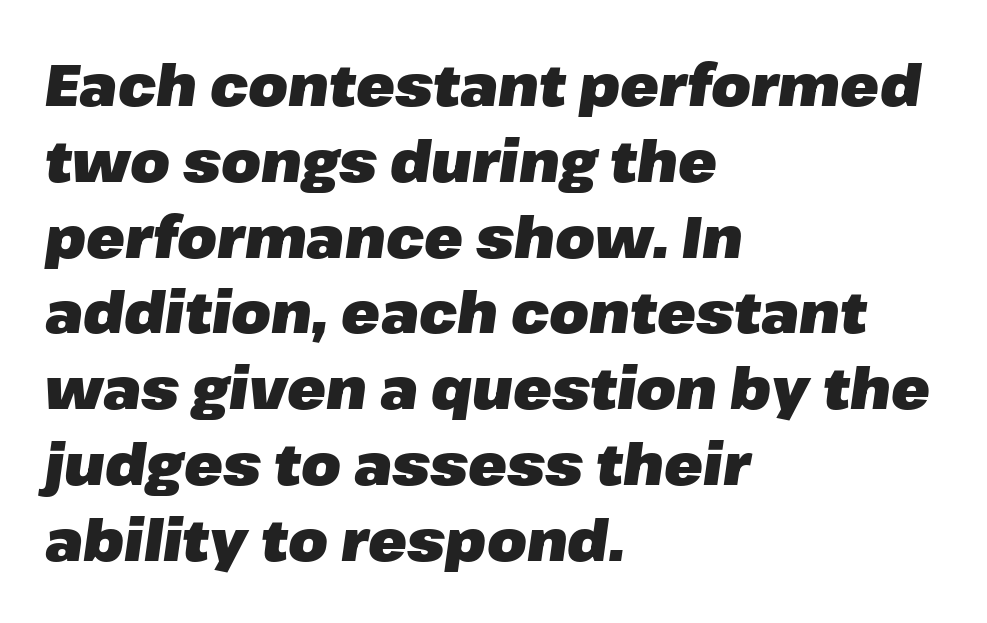
Vertical spacing — default. The letters advance in unequal steps, a hallmark of proportional type. Students, note that the glyphs here touch the page at normal intervals. Rule under the text: the space is simply empty. Rendered with sloped, italic letterforms.
